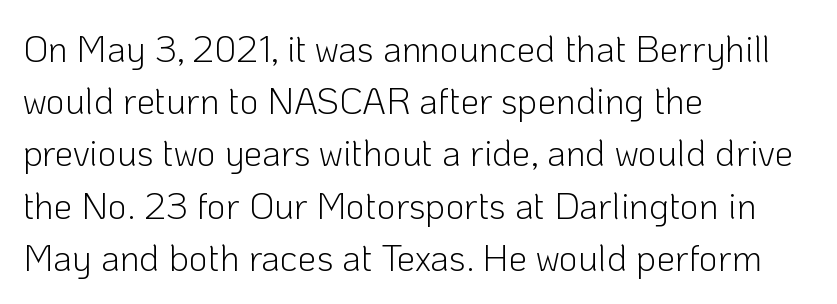
The image shows 37 px light sans-serif type, upright; set left-aligned, normal line spacing (1.41x), normal letter spacing, not underlined; low stroke contrast and a medium x-height.
